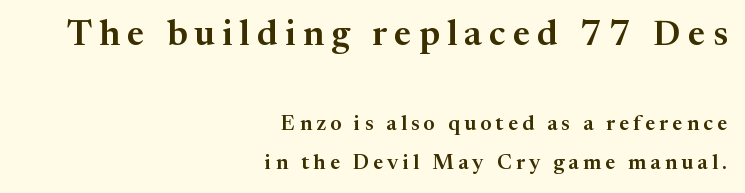
Q: Is the text italic (slanted)? A: No, it is upright.
Q: Is the typeface a serif or a sans-serif typeface? A: Serif.
Q: Is the text underlined? A: No.
Q: How is the paragraph aligned? A: Right-aligned.
Q: Is the spacing between letters normal or unusually wide? A: Unusually wide.
Q: Which block of text is set in a larger size, the first (top) or the second (bottom)? A: The first (top) one.
Q: Width (condensed, normal, or wide)? A: Normal.
Q: Stroke contrast? A: Medium.
Q: x-height? A: Medium.
Q: Monospaced? A: No.
